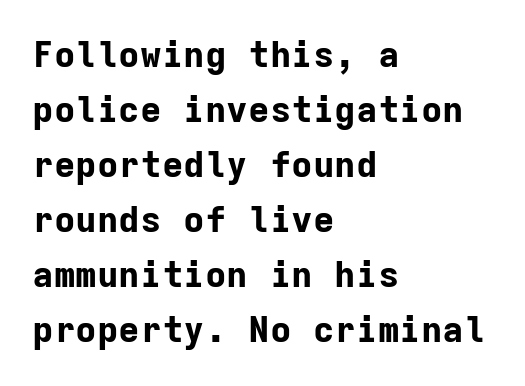
{"serif": "no", "italic": "no", "bold": "yes", "weight": "bold", "width": "normal", "stroke_contrast": "low", "x_height": "medium", "monospaced": "yes", "underline": "no", "align": "left", "line_spacing": "normal", "line_spacing_ratio": 1.53, "letter_spacing": "normal", "letter_spacing_em": 0.0, "glyph_px": 36}
